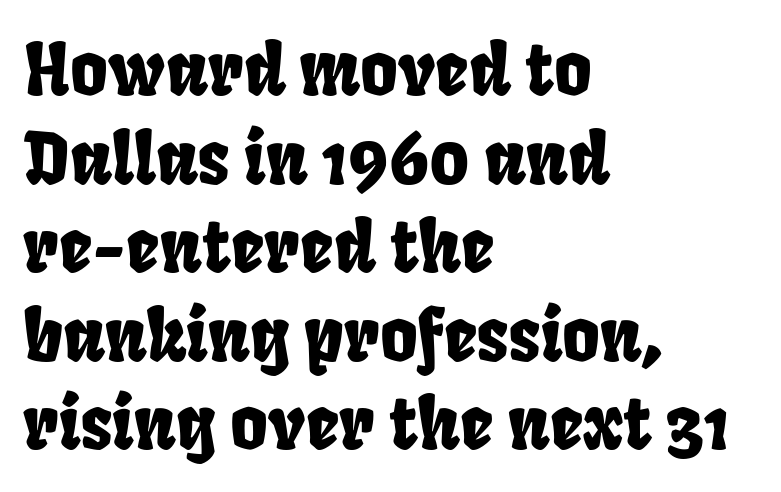
The image shows 72 px condensed sans-serif type; set left-aligned, line spacing 1.23x, normal letter spacing, not underlined; low stroke contrast and a large x-height.
